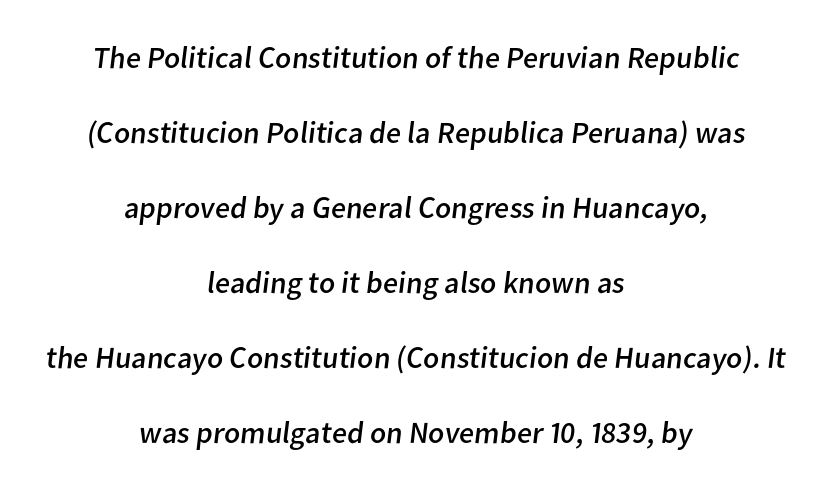
The image shows 31 px regular-weight sans-serif type; set centered, loose line spacing (2.42x), normal letter spacing, not underlined; low stroke contrast and a medium x-height.
